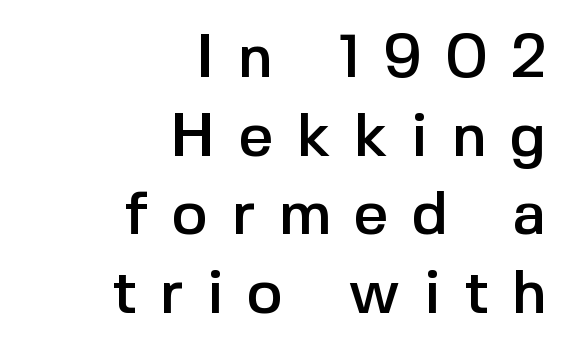
Rendered with straight, roman letterforms. Interline gaps are of average width in this sample. A bare baseline throughout the passage. Short note: letters widely spaced. The passage shown is typed in a proportional face where columns would drift. Note: no serifs on the glyphs.
